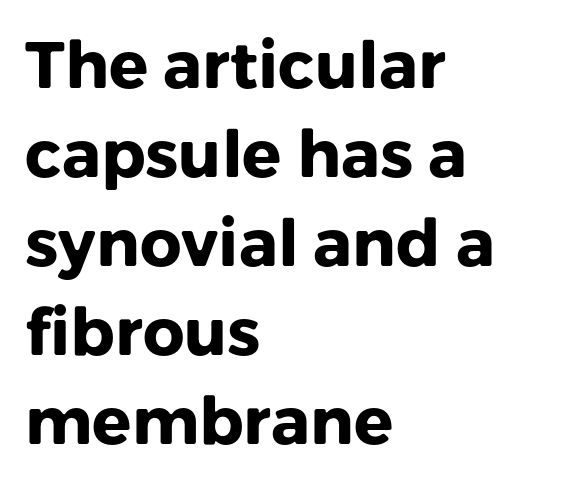
{"serif": "no", "italic": "no", "bold": "yes", "weight": "heavy", "width": "normal", "stroke_contrast": "low", "x_height": "medium", "monospaced": "no", "underline": "no", "align": "left", "line_spacing": "normal", "line_spacing_ratio": 1.37, "letter_spacing": "normal", "letter_spacing_em": 0.0, "glyph_px": 65}
